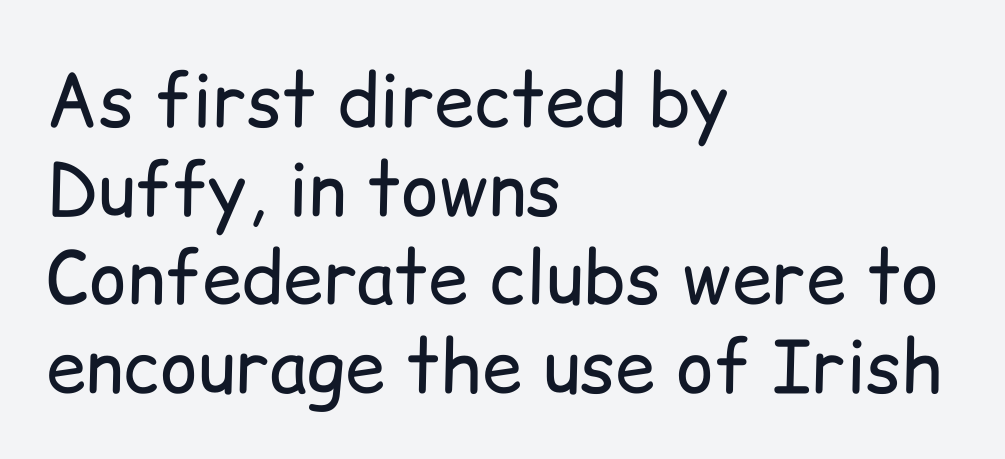
Q: Is the text bold? A: No.
Q: Is the text italic (slanted)? A: No, it is upright.
Q: Is the typeface a serif or a sans-serif typeface? A: Sans-serif.
Q: Is the text underlined? A: No.
Q: How is the paragraph aligned? A: Left-aligned.
Q: Is the spacing between letters normal or unusually wide? A: Normal.
Q: Width (condensed, normal, or wide)? A: Normal.
Q: Stroke contrast? A: Low.
Q: x-height? A: Medium.
Q: Monospaced? A: No.
